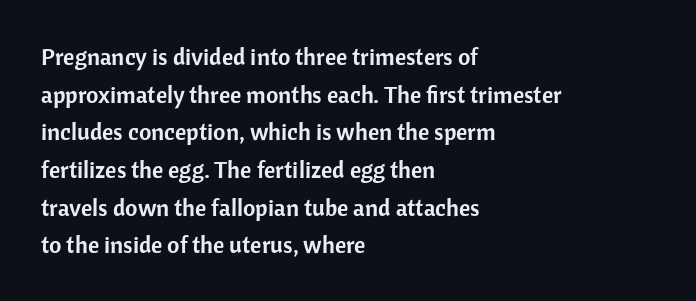
Students, observe: this is what conventionally led text looks like. When letters stand straight like this, we call the style roman or upright. Horizontally, the lines are justified to the leading edge only. The type is set solid horizontally, with unmodified tracking. The baseline area is clear.
